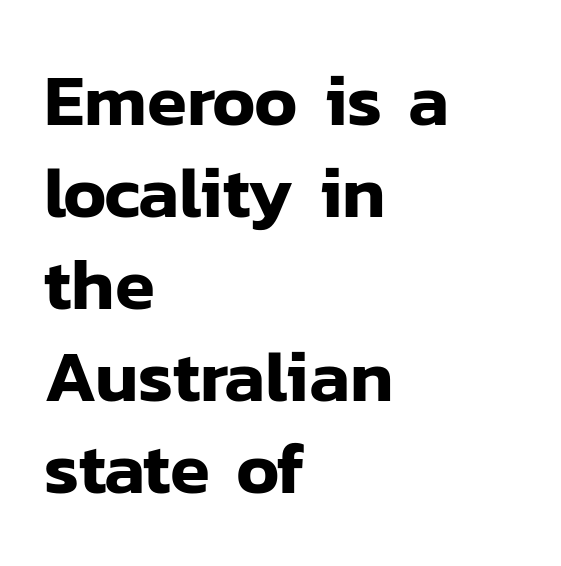
Q: Is the text italic (slanted)? A: No, it is upright.
Q: Is the typeface a serif or a sans-serif typeface? A: Sans-serif.
Q: Is the text underlined? A: No.
Q: How is the paragraph aligned? A: Left-aligned.
Q: Is the spacing between letters normal or unusually wide? A: Normal.
Q: Is the spacing between lines tight, normal or loose? A: Normal.
Q: Width (condensed, normal, or wide)? A: Normal.
Q: Stroke contrast? A: Low.
Q: x-height? A: Medium.
Q: Monospaced? A: No.
